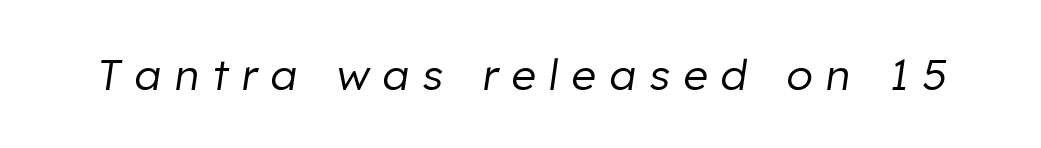
The image shows 43 px regular-weight type, italic (leaning right); set unusually wide letter spacing (+0.31 em), not underlined; low stroke contrast and a medium x-height.
